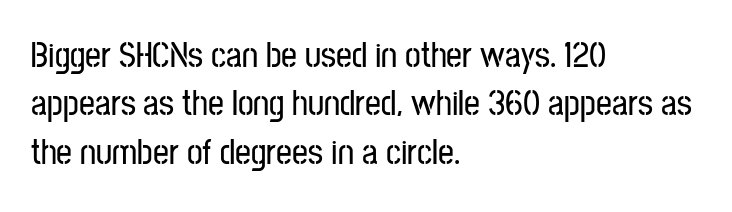
Descenders are the only things crossing below the line. The passage shown stacks its lines at a standard gap. These lines are composed in type without serifs. Line beginnings align vertically; line endings do not. Every stem runs plumb, perpendicular to the baseline.
